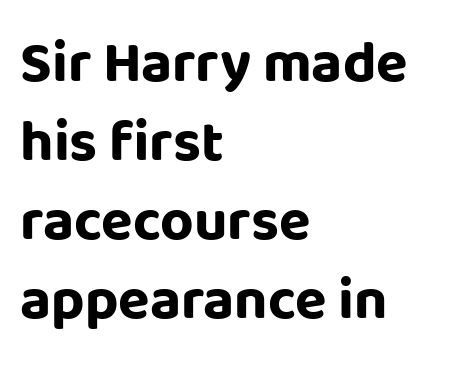
The image shows 58 px bold sans-serif type, upright; set left-aligned, normal line spacing (1.36x), normal letter spacing, not underlined; low stroke contrast and a large x-height.
